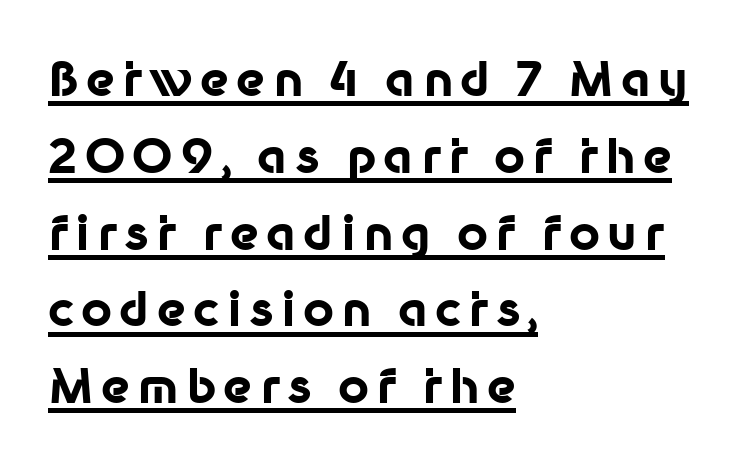
Q: Is the text bold? A: Yes.
Q: Is the text italic (slanted)? A: No, it is upright.
Q: Is the typeface a serif or a sans-serif typeface? A: Sans-serif.
Q: Is the text underlined? A: Yes.
Q: How is the paragraph aligned? A: Left-aligned.
Q: Is the spacing between lines tight, normal or loose? A: Normal.
Q: Width (condensed, normal, or wide)? A: Normal.
Q: Stroke contrast? A: Low.
Q: x-height? A: Medium.
Q: Monospaced? A: No.
